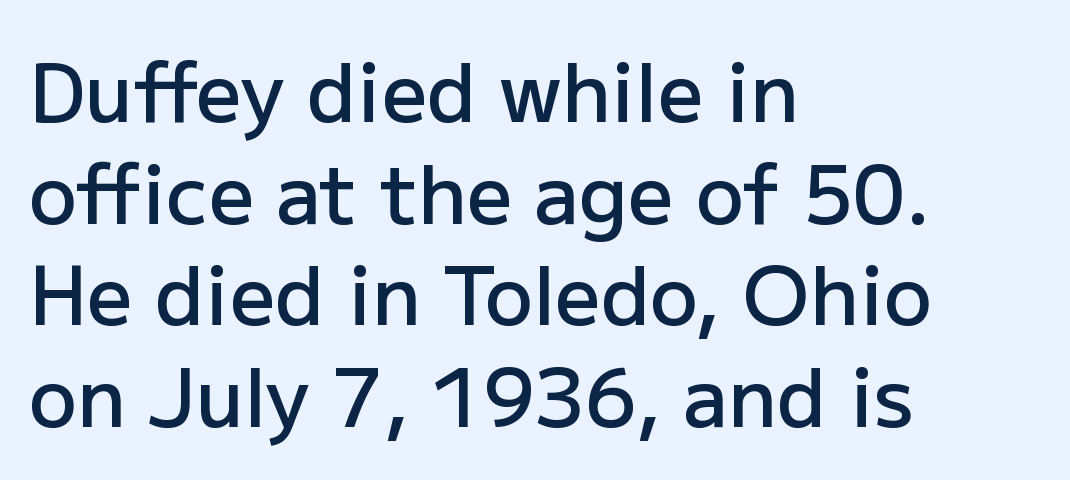
The image shows 80 px semibold sans-serif type, upright; set left-aligned, normal line spacing (1.27x), normal letter spacing, not underlined; low stroke contrast and a medium x-height.
